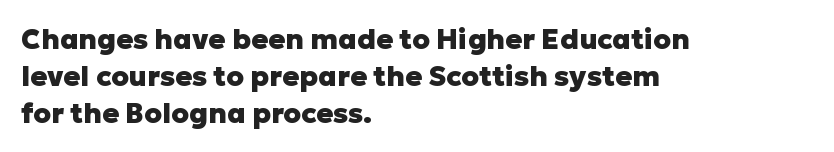
{"serif": "no", "italic": "no", "bold": "yes", "weight": "heavy", "width": "normal", "stroke_contrast": "low", "x_height": "medium", "monospaced": "no", "underline": "no", "align": "left", "line_spacing": "normal", "line_spacing_ratio": 1.32, "letter_spacing": "normal", "letter_spacing_em": 0.0, "glyph_px": 28}
